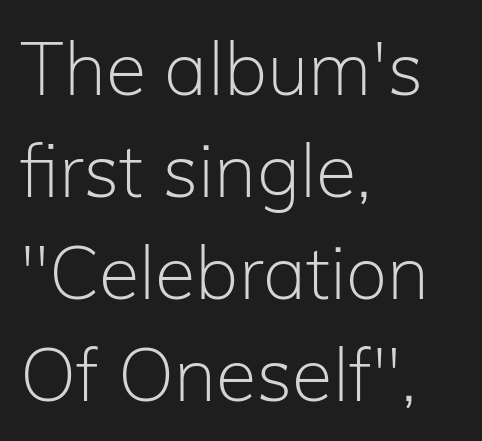
Q: Is the text bold? A: No.
Q: Is the text italic (slanted)? A: No, it is upright.
Q: Is the typeface a serif or a sans-serif typeface? A: Sans-serif.
Q: Is the text underlined? A: No.
Q: How is the paragraph aligned? A: Left-aligned.
Q: Is the spacing between letters normal or unusually wide? A: Normal.
Q: Is the spacing between lines tight, normal or loose? A: Normal.
Q: Width (condensed, normal, or wide)? A: Normal.
Q: Stroke contrast? A: Low.
Q: x-height? A: Medium.
Q: Monospaced? A: No.
